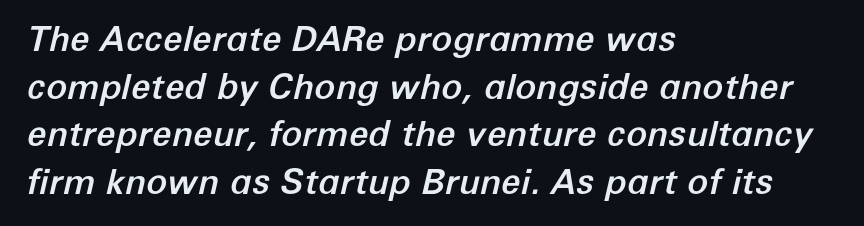
Here the designer chose a conventional face with non-uniform glyph widths. Leading: standard. There is no visible air inserted between adjacent glyphs. The rendering anchors every line to the left-hand side. Glance below the letters and you will spot only blank space. There's an unmistakable incline to the writing here.
